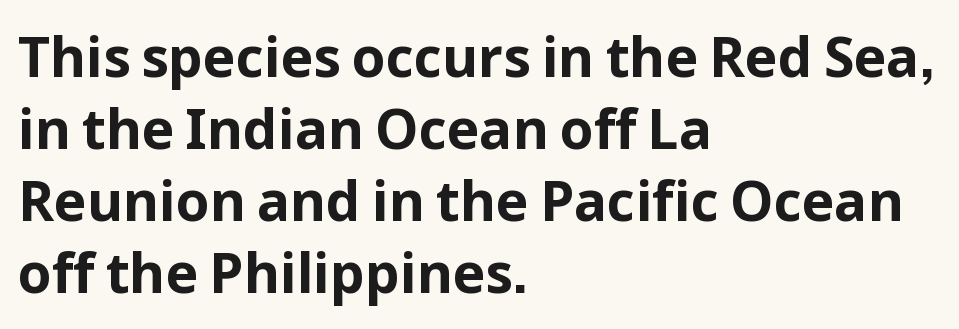
{"serif": "no", "italic": "no", "bold": "yes", "weight": "bold", "width": "normal", "stroke_contrast": "low", "x_height": "medium", "monospaced": "no", "underline": "no", "align": "left", "line_spacing": "normal", "line_spacing_ratio": 1.31, "letter_spacing": "normal", "letter_spacing_em": 0.0, "glyph_px": 55}
